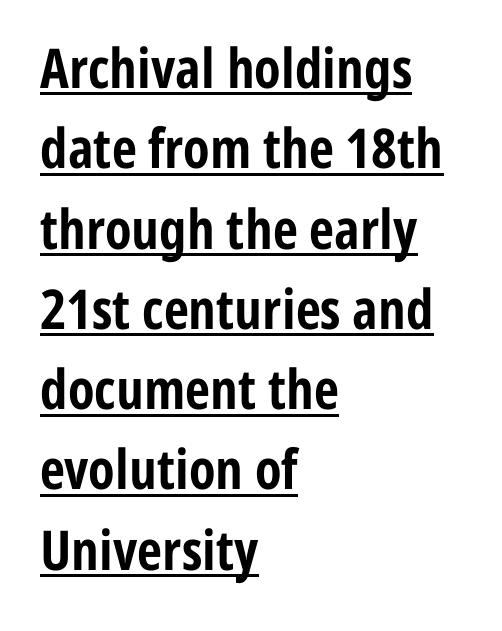
The image shows 55 px bold, condensed sans-serif type, upright; set left-aligned, normal line spacing (1.46x), normal letter spacing, underlined; low stroke contrast and a medium x-height.
